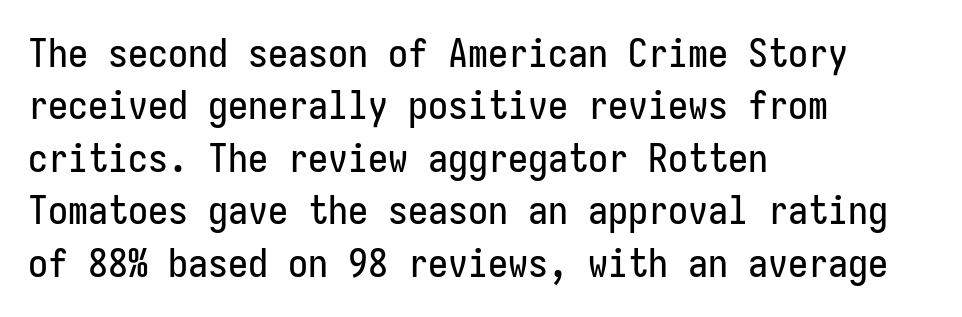
The image shows 40 px condensed sans-serif type, upright; set left-aligned, normal line spacing (1.31x), normal letter spacing, not underlined; low stroke contrast and a medium x-height.
